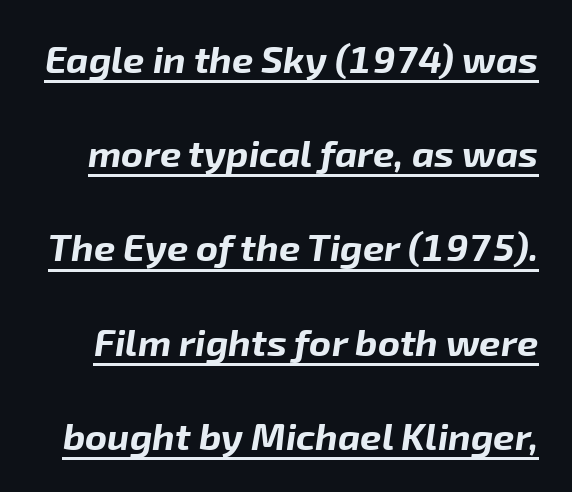
If you measured baseline to baseline, you'd find a long distance. What stands out about the letter spacing? Nothing — it is the standard amount. The rendering uses natural spacing where letterforms have individual widths. This is heavy type, rendered in bold. The specimen reads as italic at a glance. The words here are underlined.
